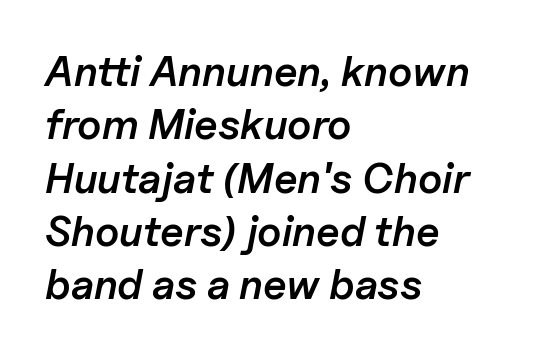
Q: Is the text bold? A: Semi-bold.
Q: Is the text italic (slanted)? A: Yes, it leans right by about 11 degrees.
Q: Is the text underlined? A: No.
Q: How is the paragraph aligned? A: Left-aligned.
Q: Is the spacing between letters normal or unusually wide? A: Normal.
Q: Is the spacing between lines tight, normal or loose? A: Normal.
Q: Width (condensed, normal, or wide)? A: Normal.
Q: Stroke contrast? A: Low.
Q: x-height? A: Medium.
Q: Monospaced? A: No.
